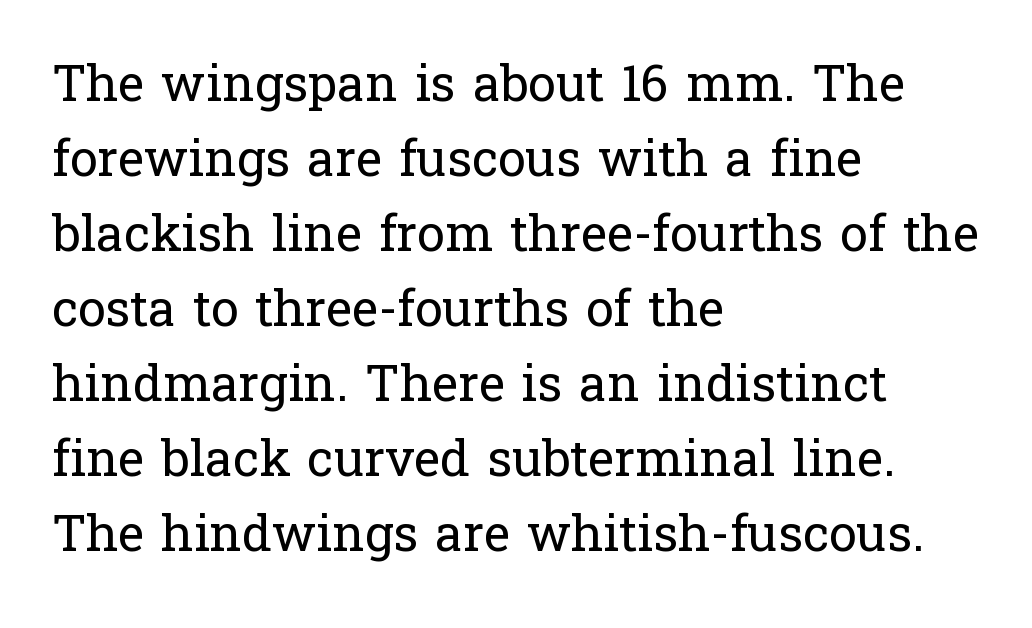
Each letter keeps its own natural width here, so spacing adapts to shape. The weight tops out at a normal text grade. Here the glyphs are tracked normally, forming tight word shapes. Nope, not italic — everything's standing straight. A clean baseline with only descenders dipping below it.
